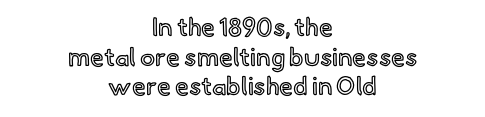
The image shows 25 px text type, upright; set centered, line spacing 1.19x, normal letter spacing, not underlined.
